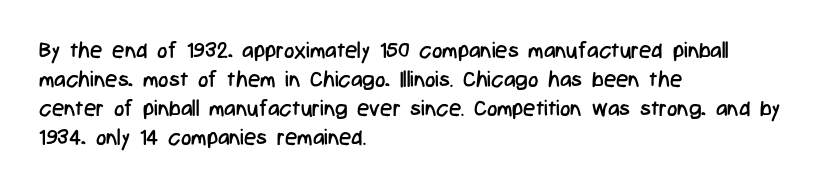
The image shows 22 px text type, upright; set left-aligned, normal line spacing (1.32x), normal letter spacing, not underlined.
